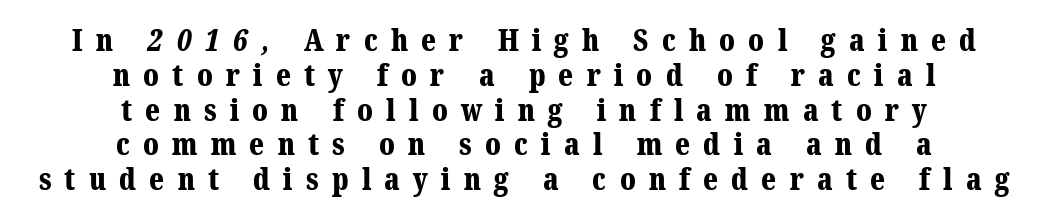
{"serif": "yes", "bold": "yes", "weight": "bold", "width": "normal", "stroke_contrast": "medium", "x_height": "medium", "monospaced": "no", "underline": "no", "align": "center", "line_spacing_ratio": 1.16, "letter_spacing": "wide", "letter_spacing_em": 0.44, "glyph_px": 30}
